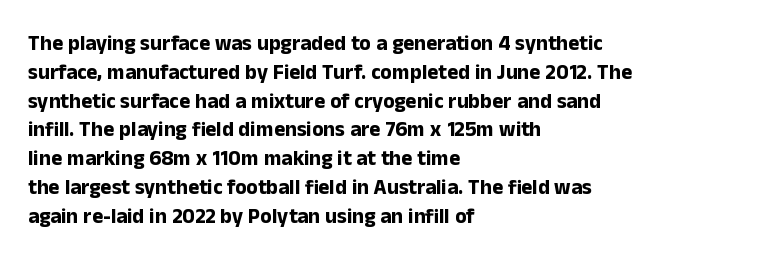
Q: Is the text bold? A: Yes.
Q: Is the text italic (slanted)? A: No, it is upright.
Q: Is the text underlined? A: No.
Q: How is the paragraph aligned? A: Left-aligned.
Q: Is the spacing between letters normal or unusually wide? A: Normal.
Q: Is the spacing between lines tight, normal or loose? A: Normal.
